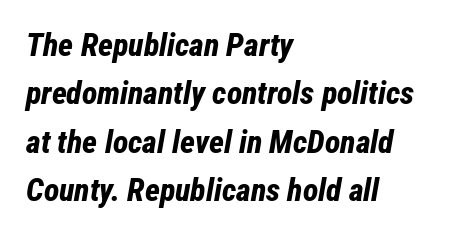
{"italic": "yes", "lean": "right", "slant_degrees": 12, "bold": "yes", "weight": "bold", "width": "condensed", "stroke_contrast": "low", "x_height": "medium", "monospaced": "no", "underline": "no", "align": "left", "line_spacing": "normal", "line_spacing_ratio": 1.51, "letter_spacing": "normal", "letter_spacing_em": 0.0, "glyph_px": 32}
